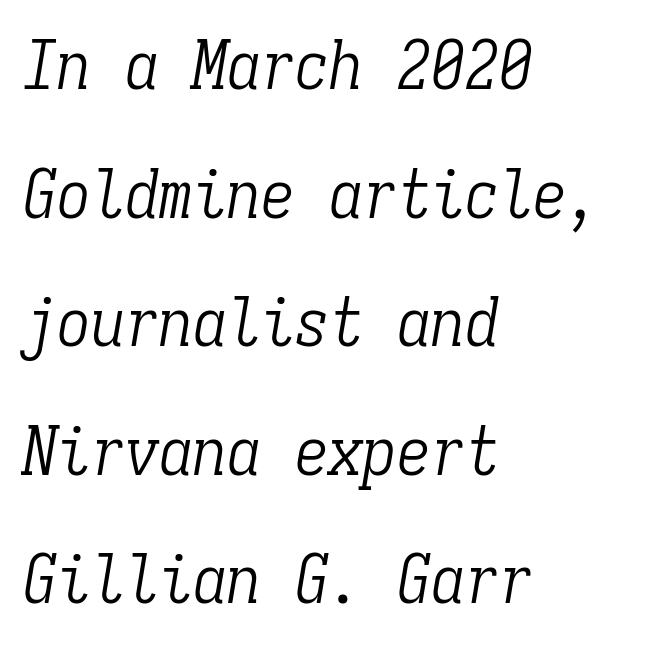
Line starts are locked; line ends wander. If you drew a line through each stem, it would be angled. To sum up the face: it has serifs. Any mark beneath the type? The region is blank. The face used here is rendered with its standard letterfit.
